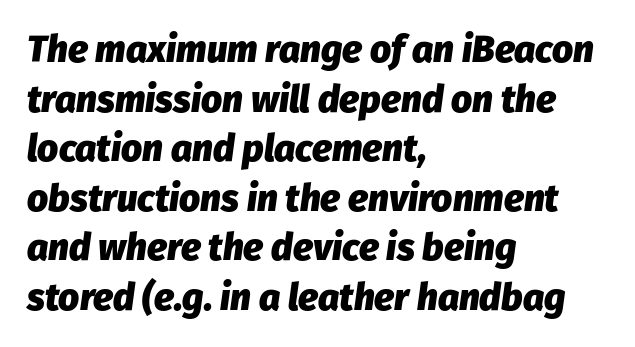
{"italic": "yes", "lean": "right", "slant_degrees": 8, "bold": "yes", "weight": "heavy", "width": "normal", "stroke_contrast": "low", "x_height": "medium", "monospaced": "no", "underline": "no", "align": "left", "line_spacing": "normal", "line_spacing_ratio": 1.34, "letter_spacing": "normal", "letter_spacing_em": 0.0, "glyph_px": 37}
